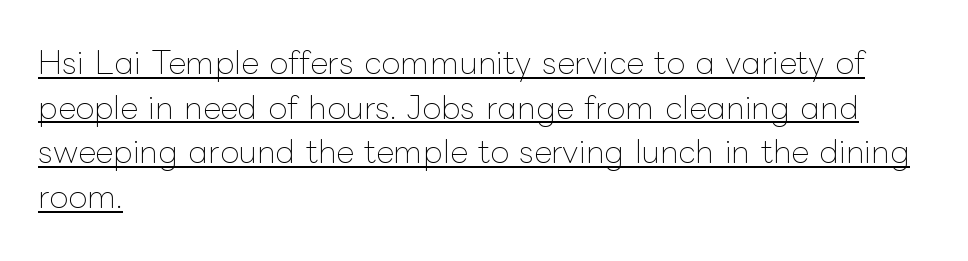
Q: Is the text bold? A: No.
Q: Is the text italic (slanted)? A: No, it is upright.
Q: Is the text underlined? A: Yes.
Q: How is the paragraph aligned? A: Left-aligned.
Q: Is the spacing between letters normal or unusually wide? A: Normal.
Q: Is the spacing between lines tight, normal or loose? A: Normal.
Q: Width (condensed, normal, or wide)? A: Normal.
Q: Stroke contrast? A: Low.
Q: x-height? A: Medium.
Q: Monospaced? A: No.
